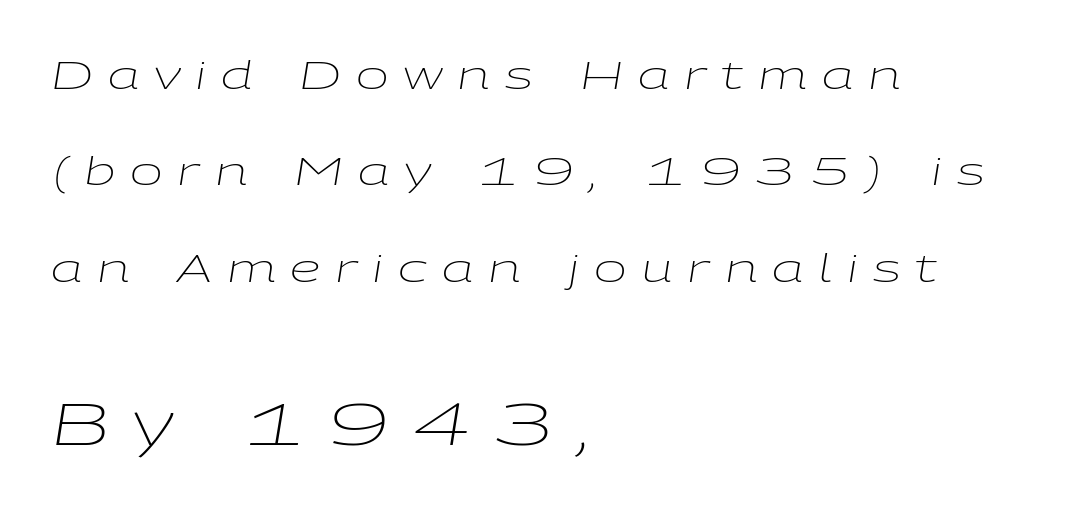
{"italic": "yes", "lean": "right", "slant_degrees": 9, "bold": "no", "weight": "light", "width": "wide", "stroke_contrast": "low", "x_height": "medium", "monospaced": "no", "underline": "no", "align": "left", "line_spacing": "loose", "line_spacing_ratio": 2.47, "letter_spacing": "wide", "letter_spacing_em": 0.38, "larger_block": "second", "size_ratio": 1.51, "glyph_px": 59}
